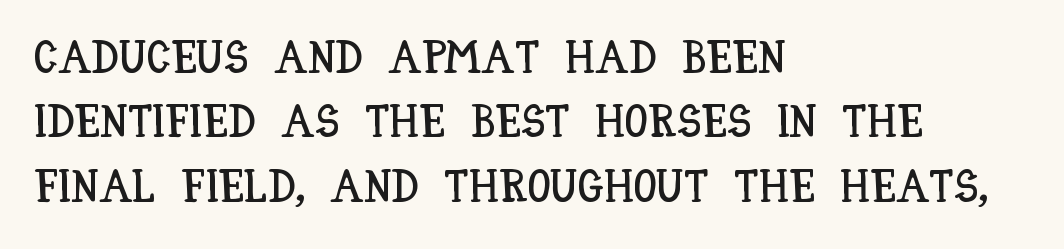
{"italic": "no", "width": "condensed", "stroke_contrast": "low", "x_height": "large", "monospaced": "no", "underline": "no", "align": "left", "line_spacing": "normal", "line_spacing_ratio": 1.4, "letter_spacing": "normal", "letter_spacing_em": 0.0, "glyph_px": 46}
